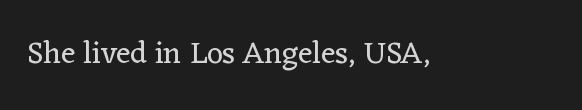
The image shows 31 px regular-weight serif type, upright; set normal letter spacing, not underlined; low stroke contrast and a medium x-height.
